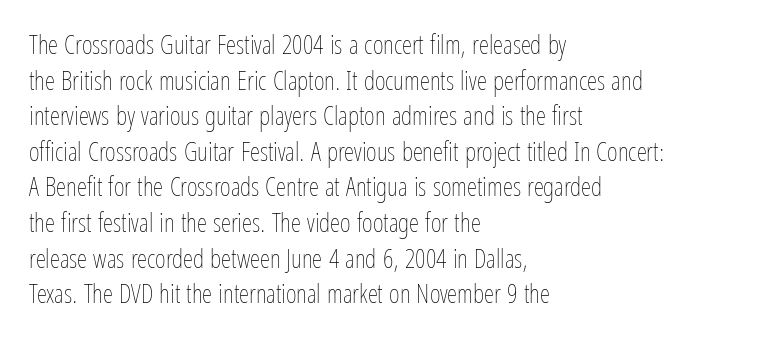
The image shows 26 px text type, upright; set left-aligned, normal line spacing (1.37x), normal letter spacing, not underlined.
